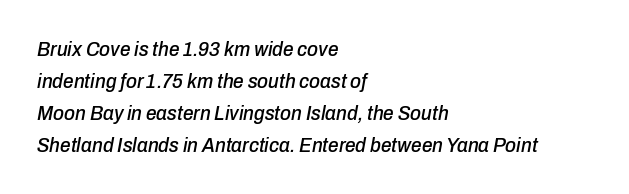
The type is set solid horizontally, with unmodified tracking. These lines are set flush left with a ragged right edge. Letters rest on an invisible, unmarked baseline. Evenly set lines give the paragraph a standard silhouette.
